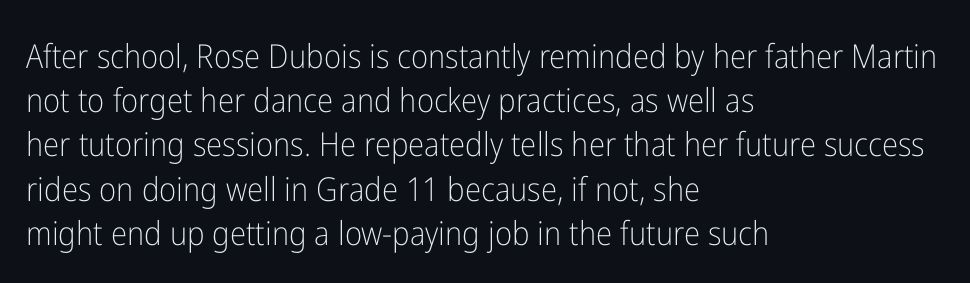
Q: Is the text bold? A: No.
Q: Is the text italic (slanted)? A: No, it is upright.
Q: Is the typeface a serif or a sans-serif typeface? A: Sans-serif.
Q: Is the text underlined? A: No.
Q: How is the paragraph aligned? A: Left-aligned.
Q: Is the spacing between letters normal or unusually wide? A: Normal.
Q: Is the spacing between lines tight, normal or loose? A: Normal.
Q: Width (condensed, normal, or wide)? A: Condensed.
Q: Stroke contrast? A: Low.
Q: x-height? A: Medium.
Q: Monospaced? A: No.
